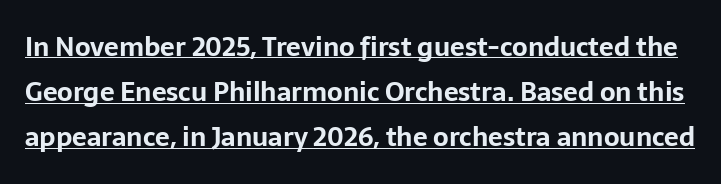
{"italic": "no", "bold": "yes", "underline": "yes", "line_spacing_ratio": 1.74, "letter_spacing": "normal", "letter_spacing_em": 0.0, "glyph_px": 26}
